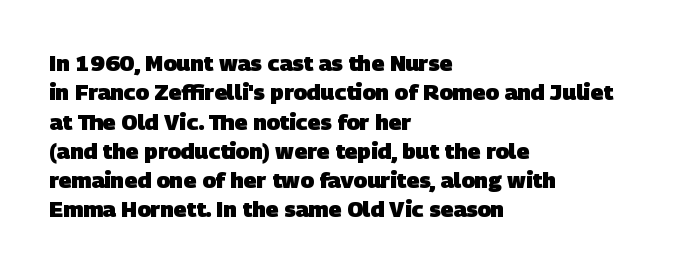
{"bold": "yes", "underline": "no", "align": "left", "line_spacing": "normal", "line_spacing_ratio": 1.33, "letter_spacing": "normal", "letter_spacing_em": 0.0, "glyph_px": 22}
